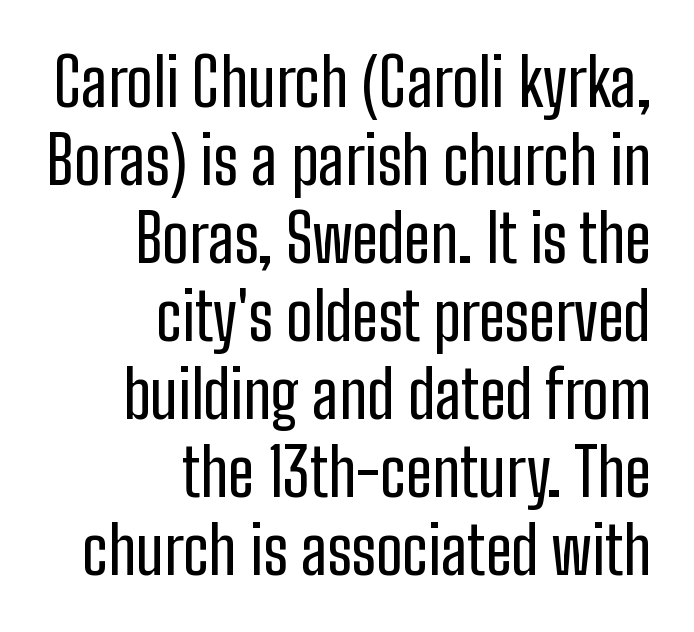
{"serif": "no", "italic": "no", "width": "condensed", "stroke_contrast": "low", "x_height": "medium", "monospaced": "no", "underline": "no", "align": "right", "line_spacing_ratio": 1.2, "letter_spacing": "normal", "letter_spacing_em": 0.0, "glyph_px": 65}
